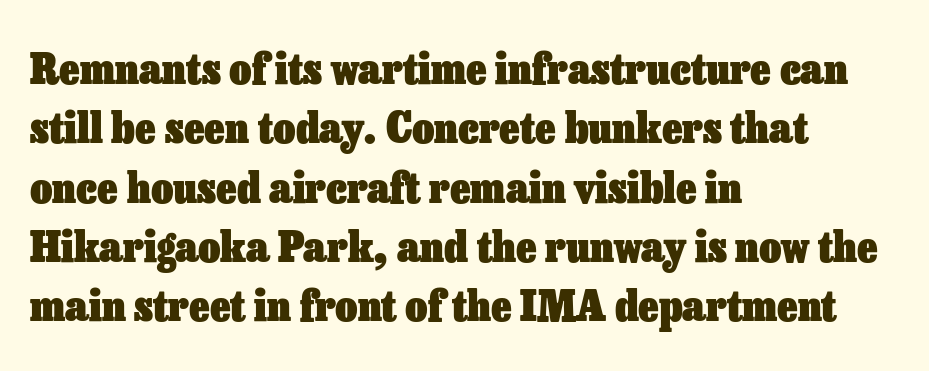
Q: Is the text bold? A: Yes.
Q: Is the text italic (slanted)? A: No, it is upright.
Q: Is the text underlined? A: No.
Q: How is the paragraph aligned? A: Left-aligned.
Q: Is the spacing between letters normal or unusually wide? A: Normal.
Q: Is the spacing between lines tight, normal or loose? A: Normal.
Q: Width (condensed, normal, or wide)? A: Normal.
Q: Stroke contrast? A: Low.
Q: x-height? A: Medium.
Q: Monospaced? A: No.
